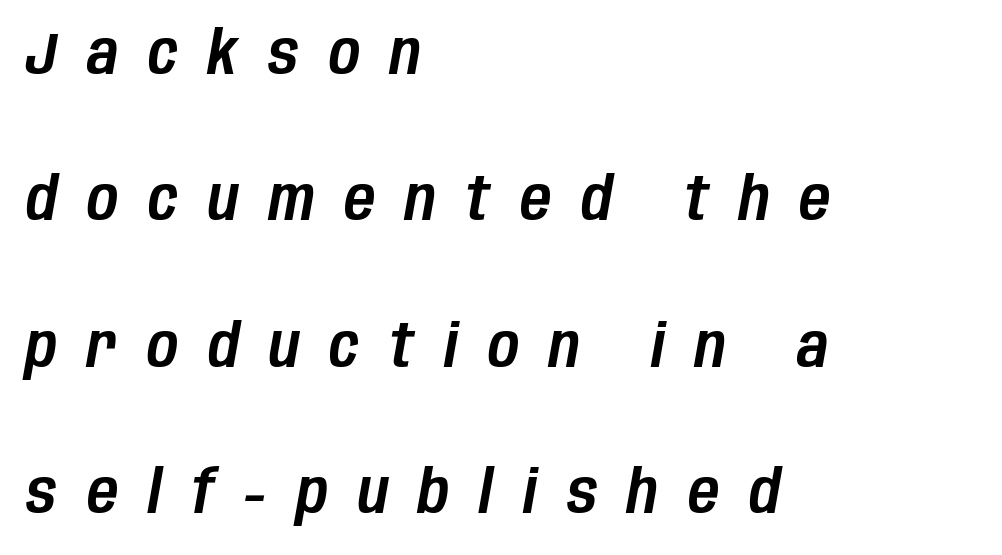
Q: Is the text italic (slanted)? A: Yes, it leans right by about 10 degrees.
Q: Is the text underlined? A: No.
Q: How is the paragraph aligned? A: Left-aligned.
Q: Is the spacing between letters normal or unusually wide? A: Unusually wide.
Q: Is the spacing between lines tight, normal or loose? A: Loose.
Q: Width (condensed, normal, or wide)? A: Condensed.
Q: Stroke contrast? A: Low.
Q: x-height? A: Large.
Q: Monospaced? A: No.
